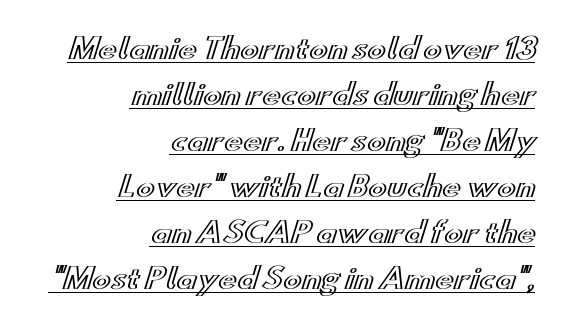
The passage shown stacks its lines at a standard gap. Is there an underline? Yes — a line sits under the letters. The rendering uses natural spacing where letterforms have individual widths. Standard letterfit; no display-style spreading of the glyphs. Every row of glyphs terminates at an identical x-position on the right.
